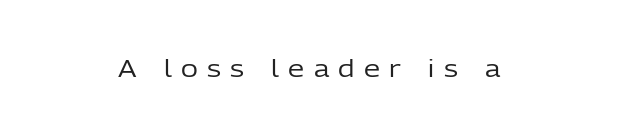
Only glyphs here, with clear space below each row. Honestly, the letter spacing is so wide it's the main thing you notice. The passage shown is not bold in any degree. A roman cut, with each character standing at attention. Reading down the block, each line starts at a different indent, mirrored at its end.
